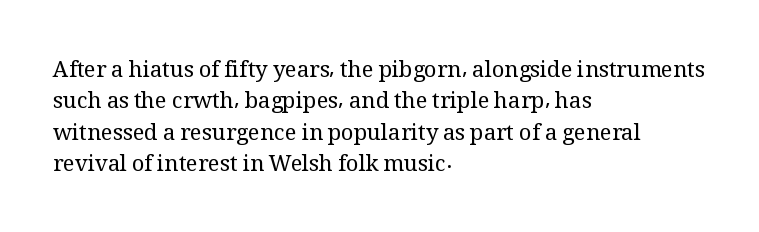
Q: Is the text bold? A: No.
Q: Is the text italic (slanted)? A: No, it is upright.
Q: Is the text underlined? A: No.
Q: How is the paragraph aligned? A: Left-aligned.
Q: Is the spacing between letters normal or unusually wide? A: Normal.
Q: Is the spacing between lines tight, normal or loose? A: Normal.
